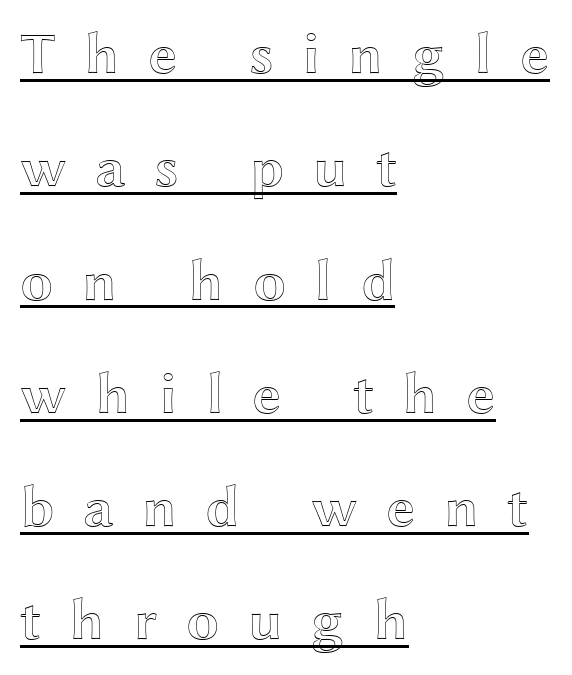
If you drew a line through each stem, it would be perfectly vertical. You can see a thin bar hugging the bottom of the glyphs. This sample has the flowing, uneven cadence of proportional lettering. Widely set lines give the paragraph a tall, airy silhouette. Loose tracking; the words dissolve into strings of separated letters.
